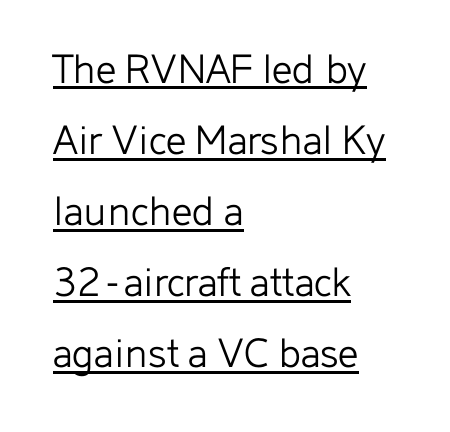
Q: Is the text bold? A: No.
Q: Is the text italic (slanted)? A: No, it is upright.
Q: Is the typeface a serif or a sans-serif typeface? A: Sans-serif.
Q: Is the text underlined? A: Yes.
Q: How is the paragraph aligned? A: Left-aligned.
Q: Is the spacing between letters normal or unusually wide? A: Normal.
Q: Is the spacing between lines tight, normal or loose? A: Normal.
Q: Width (condensed, normal, or wide)? A: Normal.
Q: Stroke contrast? A: Low.
Q: x-height? A: Medium.
Q: Monospaced? A: No.
